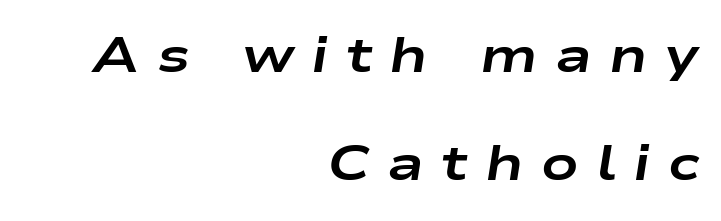
The image shows 49 px bold, wide type, italic (leaning right); set right-aligned, loose line spacing (2.21x), unusually wide letter spacing (+0.35 em), not underlined; low stroke contrast and a medium x-height.
